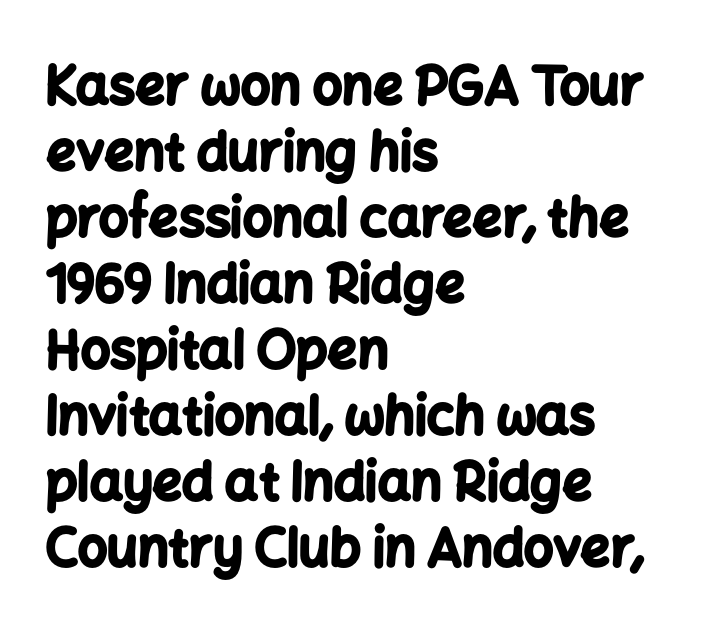
These words are printed bold, with thick strokes throughout. Underline: absent. This rendering leaves character spacing at its baseline value. Students, observe: this is what conventionally led text looks like. Vertical strokes here are truly vertical. The letters carry no serifs — their stems end cleanly without finishing strokes.
